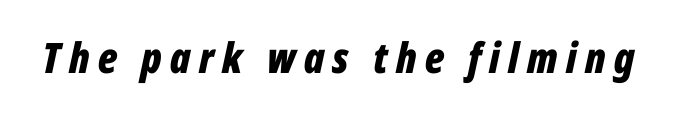
Weight: bold. Observe the lean: these are italic letterforms. A bare baseline throughout the passage. Looks like regular typesetting: each glyph gets only the width it needs. Characters follow at a spacing far wider than the type designer built in.
